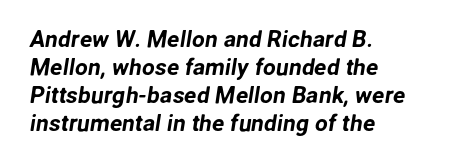
{"underline": "no", "align": "left", "line_spacing_ratio": 1.22, "letter_spacing": "normal", "letter_spacing_em": 0.0, "glyph_px": 23}
